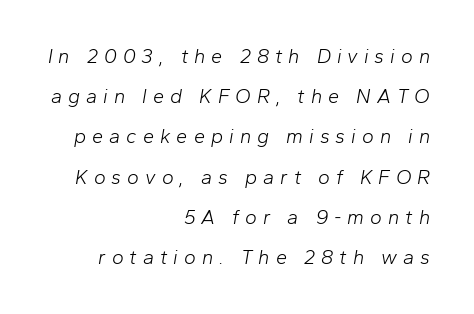
The lines in this sample share a right terminus and differ only in where they begin. The rendering applies a slant to the glyphs. Loose tracking; the words dissolve into strings of separated letters. Type without underlining. The letters look calm and open, with moderate or lighter stems.
